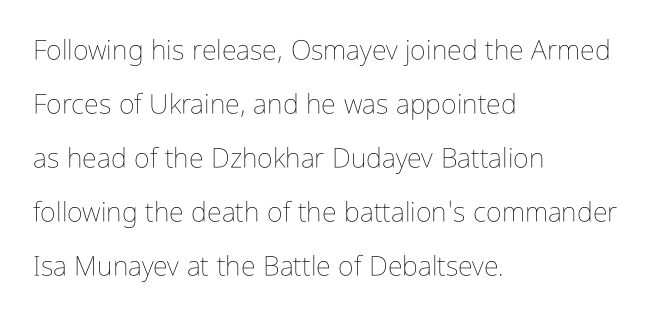
The rendering uses a large line-height, opening up the rows. Stems here are at most as thick as an everyday book face. Teacher's note: observe the even left margin — that is flush-left alignment. You could call the tracking neutral — neither tight nor loose. Each row of text sits above clean, open space.
